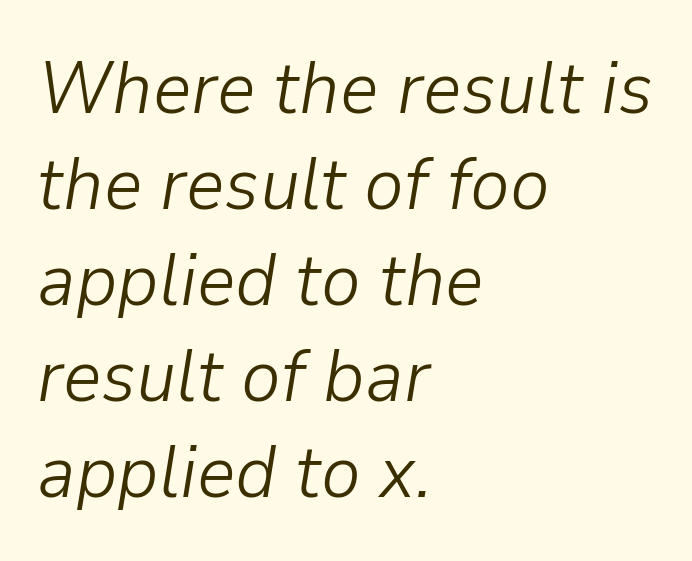
Q: Is the text bold? A: No.
Q: Is the text italic (slanted)? A: Yes, it leans right by about 9 degrees.
Q: Is the text underlined? A: No.
Q: How is the paragraph aligned? A: Left-aligned.
Q: Is the spacing between letters normal or unusually wide? A: Normal.
Q: Is the spacing between lines tight, normal or loose? A: Normal.
Q: Width (condensed, normal, or wide)? A: Normal.
Q: Stroke contrast? A: Low.
Q: x-height? A: Medium.
Q: Monospaced? A: No.
